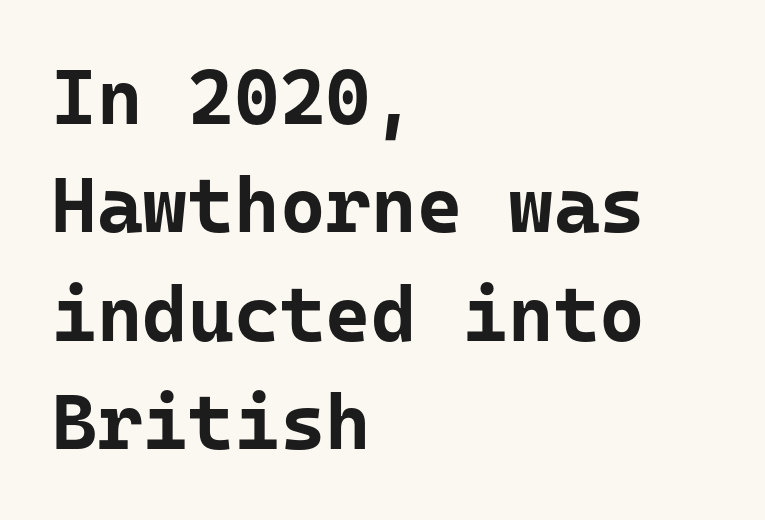
If you drew a line through each stem, it would be perfectly vertical. Here the designer chose a console-style face with uniform glyph widths. Just letters on the line, the space beneath them empty. The letters carry no serifs — their stems end cleanly without finishing strokes.
